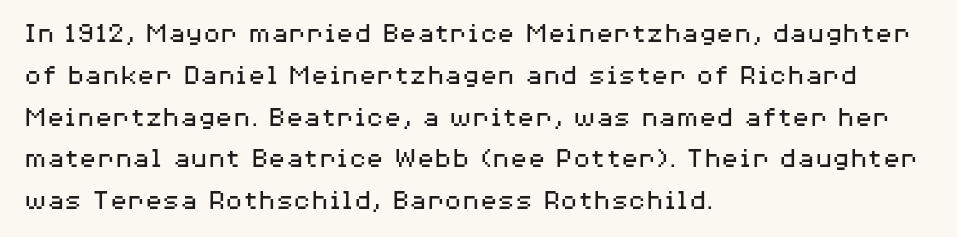
Honestly, the row spacing looks completely unremarkable. The strokes are not fattened; the text isn't bold. Posture: upright roman. All the whitespace from short lines collects on the right.
